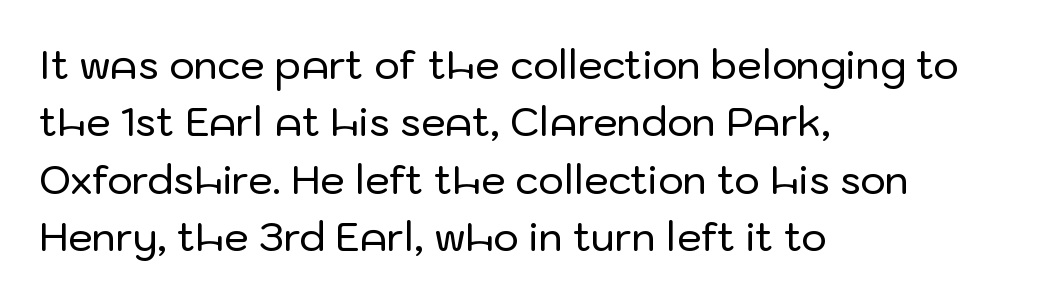
Unlike a traditional serif, this face leaves its strokes unadorned. Does the lettering tilt? It doesn't — this is upright. Is the block centered? No — it sits flush against the left margin. The foot of each line stays bare and open. Reading down the column, the eye jumps a familiar distance to each next line. Tracking value appears to be zero — textbook default spacing.
